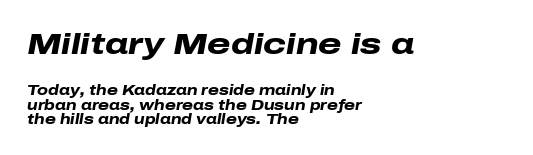
Q: Is the text bold? A: Yes.
Q: Is the text italic (slanted)? A: Yes, it leans right by about 10 degrees.
Q: Is the text underlined? A: No.
Q: How is the paragraph aligned? A: Left-aligned.
Q: Is the spacing between letters normal or unusually wide? A: Normal.
Q: Is the spacing between lines tight, normal or loose? A: Tight.
Q: Which block of text is set in a larger size, the first (top) or the second (bottom)? A: The first (top) one.
Q: Width (condensed, normal, or wide)? A: Wide.
Q: Stroke contrast? A: Low.
Q: x-height? A: Medium.
Q: Monospaced? A: No.
